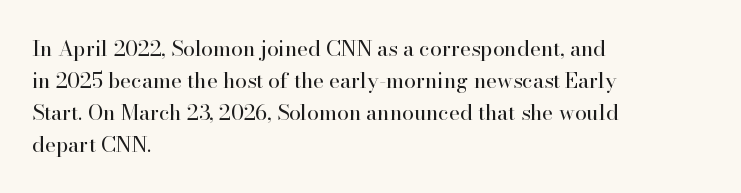
Vertical strokes here are truly vertical. The paragraph has a hard left edge and a soft right edge. The rendering uses a moderate line-height, typical for paragraphs. The cut favours lightness, reaching ordinary text weight at its darkest.
